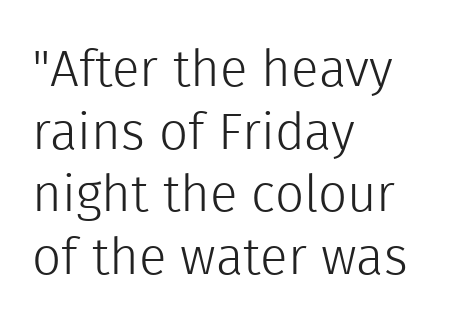
Italic? Not at all — the glyphs are vertical. A sans-serif font was chosen for this passage. Clear beneath every line of the passage. The gaps between neighbouring characters are ordinary and unremarkable.
